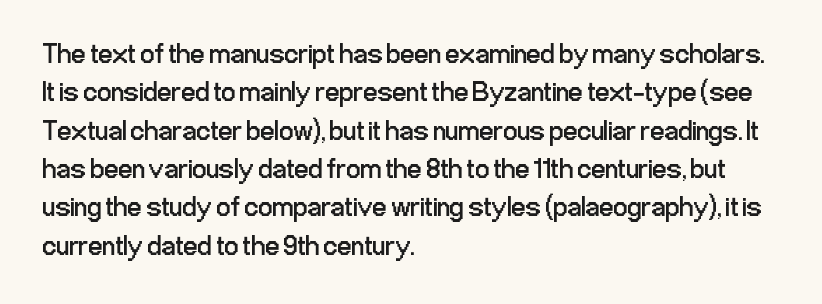
The image shows 28 px regular-weight, condensed sans-serif type, upright; set left-aligned, normal line spacing (1.37x), normal letter spacing, not underlined; low stroke contrast and a medium x-height.
